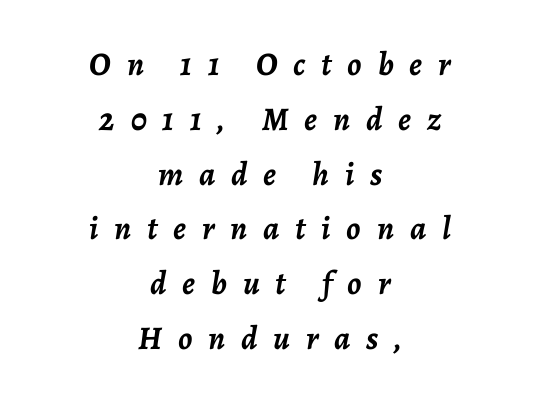
{"italic": "yes", "lean": "right", "slant_degrees": 7, "bold": "yes", "weight": "semibold", "width": "normal", "stroke_contrast": "low", "x_height": "medium", "monospaced": "no", "underline": "no", "align": "center", "line_spacing": "normal", "line_spacing_ratio": 1.66, "letter_spacing": "wide", "letter_spacing_em": 0.48, "glyph_px": 33}
